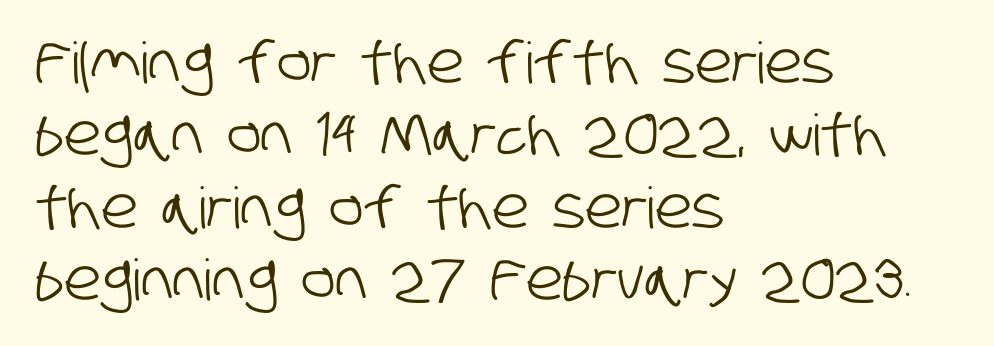
{"serif": "no", "width": "condensed", "stroke_contrast": "low", "x_height": "large", "monospaced": "no", "underline": "no", "align": "left", "line_spacing": "normal", "line_spacing_ratio": 1.27, "letter_spacing": "normal", "letter_spacing_em": 0.0, "glyph_px": 57}
